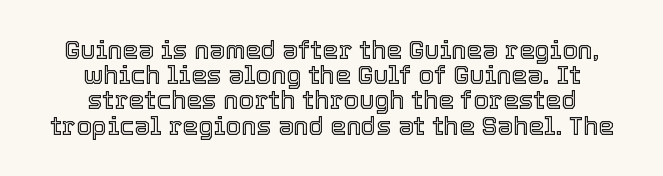
The image shows 25 px text type, upright; set centered, tight line spacing (1.01x), normal letter spacing, not underlined.
